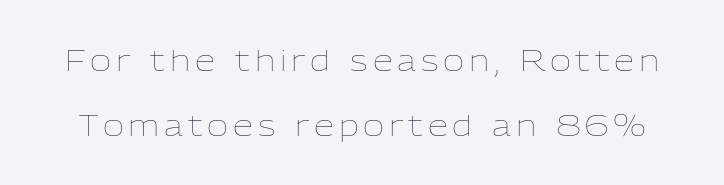
The image shows 29 px thin type, upright; set loose line spacing (2.23x), not underlined; low stroke contrast and a medium x-height.
